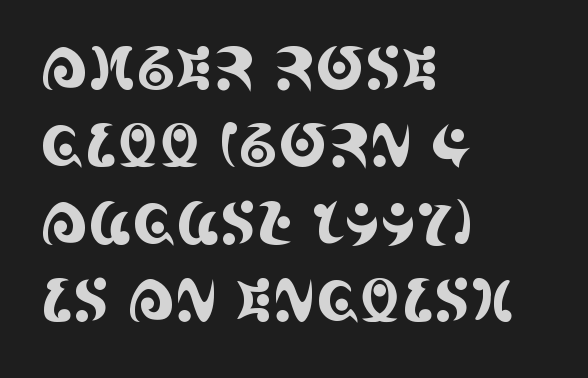
The image shows 59 px condensed serif type, upright; set left-aligned, normal line spacing (1.31x), normal letter spacing, not underlined; a large x-height.
